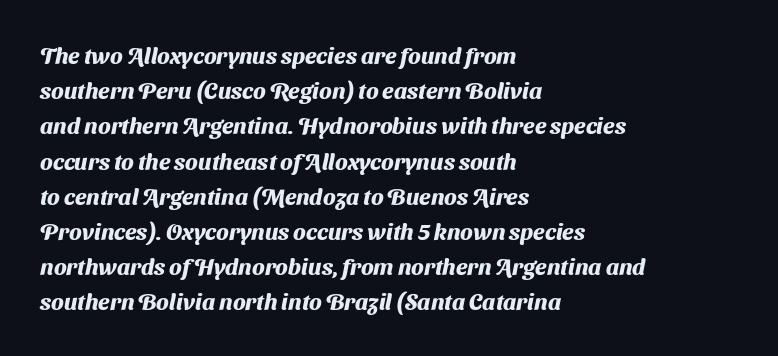
Q: Is the text bold? A: Yes.
Q: Is the text underlined? A: No.
Q: How is the paragraph aligned? A: Left-aligned.
Q: Is the spacing between letters normal or unusually wide? A: Normal.
Q: Is the spacing between lines tight, normal or loose? A: Normal.
